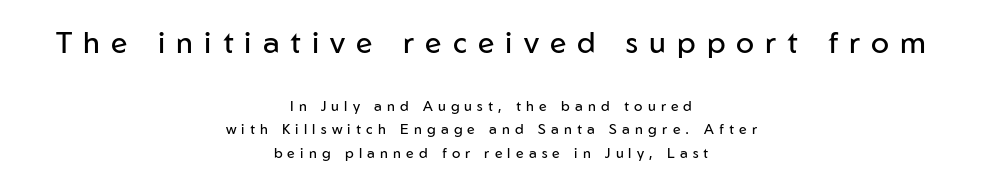
{"serif": "no", "italic": "no", "bold": "no", "weight": "regular", "width": "normal", "stroke_contrast": "low", "x_height": "medium", "monospaced": "no", "underline": "no", "align": "center", "line_spacing": "normal", "line_spacing_ratio": 1.67, "letter_spacing": "wide", "letter_spacing_em": 0.37, "larger_block": "first", "size_ratio": 2.14, "glyph_px": 30}
